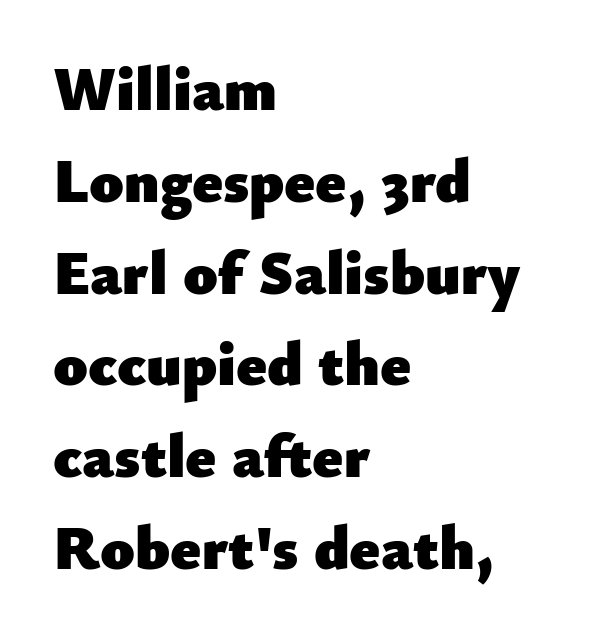
Leading: standard. How are the letters spaced? Ordinarily, with no added tracking. The lines in this sample share a left origin and differ only in where they stop. These lines carry a lot of weight — the face is fully bold. The words here are not underlined.
